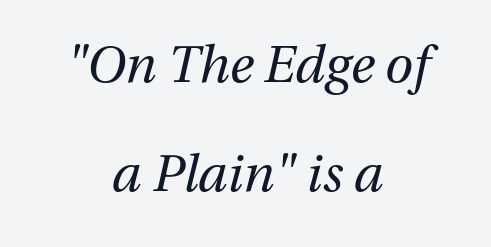
Q: Is the text bold? A: No.
Q: Is the text italic (slanted)? A: Yes, it leans right by about 13 degrees.
Q: Is the text underlined? A: No.
Q: How is the paragraph aligned? A: Centered.
Q: Is the spacing between letters normal or unusually wide? A: Normal.
Q: Is the spacing between lines tight, normal or loose? A: Loose.
Q: Width (condensed, normal, or wide)? A: Normal.
Q: Stroke contrast? A: Medium.
Q: x-height? A: Medium.
Q: Monospaced? A: No.
